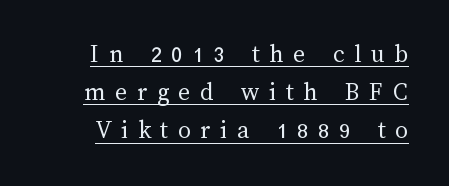
Q: Is the text bold? A: No.
Q: Is the text italic (slanted)? A: No, it is upright.
Q: Is the text underlined? A: Yes.
Q: Is the spacing between letters normal or unusually wide? A: Unusually wide.
Q: Is the spacing between lines tight, normal or loose? A: Normal.
